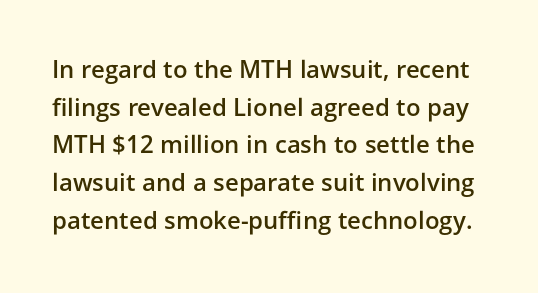
Q: Is the text bold? A: Semi-bold.
Q: Is the text italic (slanted)? A: No, it is upright.
Q: Is the text underlined? A: No.
Q: Is the spacing between letters normal or unusually wide? A: Normal.
Q: Is the spacing between lines tight, normal or loose? A: Normal.
